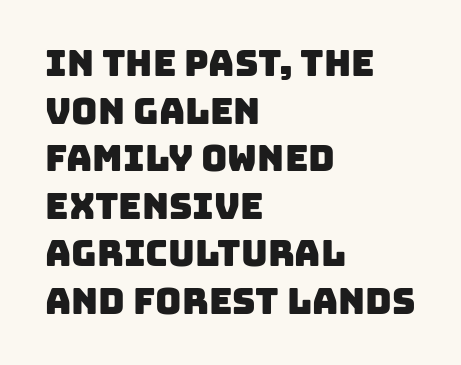
Tracking here is standard; glyphs follow each other at the usual distance. Typographically, this falls in the sans-serif category. The passage shown is not underscored anywhere. Students, observe: this is what conventionally led text looks like.
